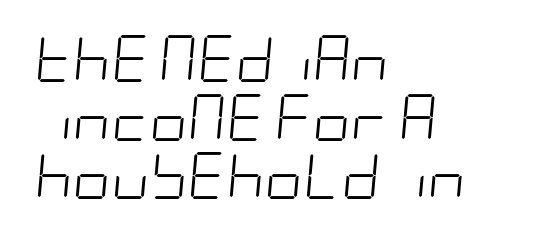
{"italic": "yes", "lean": "right", "slant_degrees": 5, "bold": "no", "weight": "light", "width": "condensed", "stroke_contrast": "low", "x_height": "large", "underline": "no", "align": "left", "line_spacing": "normal", "line_spacing_ratio": 1.25, "letter_spacing": "normal", "letter_spacing_em": 0.0, "glyph_px": 47}
